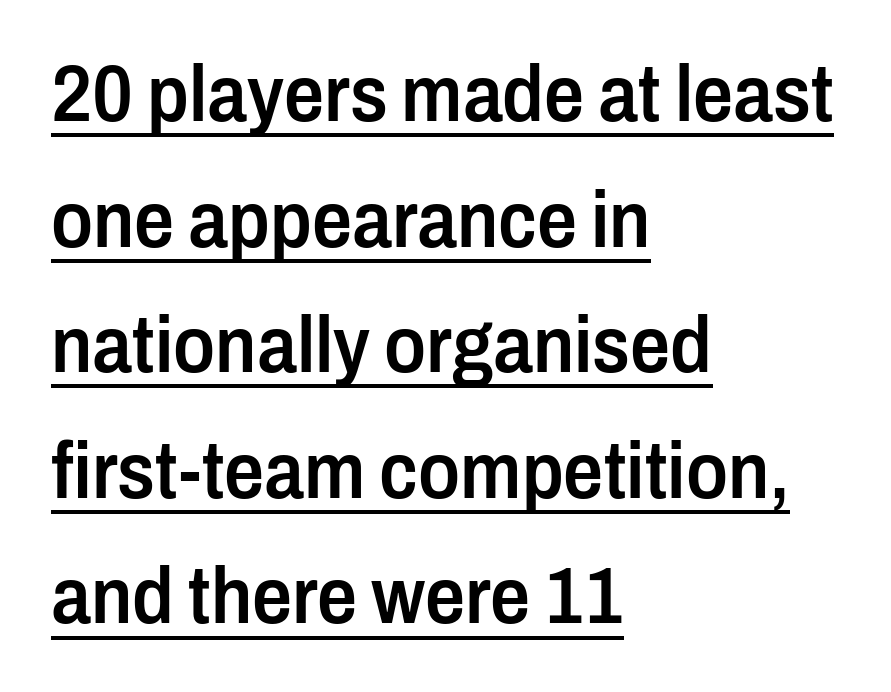
A typesetter would call this proportional, since set widths differ per character. Classification — sans serif. Summary of weight: moderately heavy, a semibold. A typographer would call this underscored text. Look at the tracking — it's just the regular setting, nothing added.
